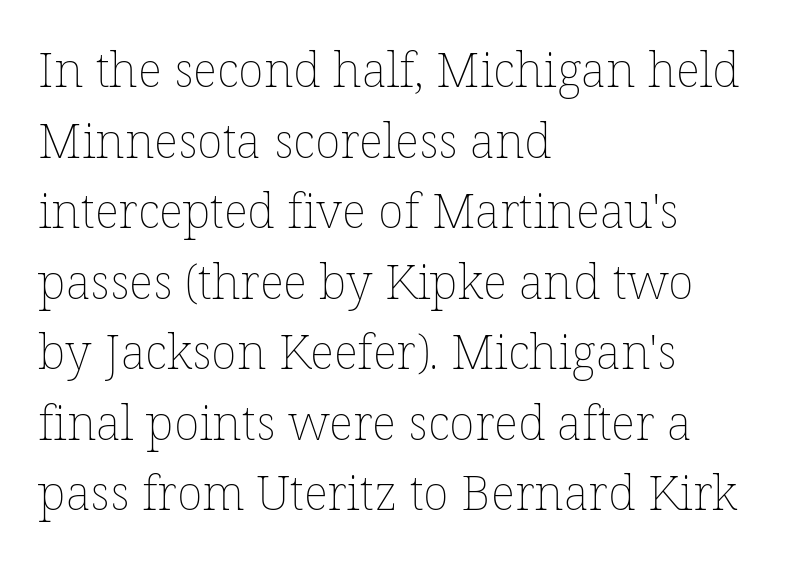
It's the straight-up-and-down kind of type. The face used here is proportionally spaced, like ordinary book or web type. The space between consecutive lines is moderate. Ink coverage per letter is moderate at most. The typesetter chose a ragged-right arrangement here. Spacing between characters is what you'd get straight out of the box.
